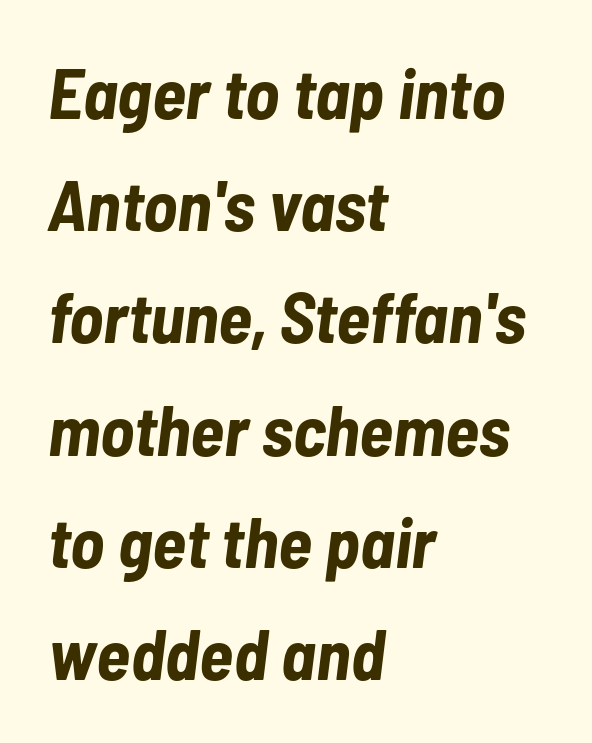
Q: Is the text bold? A: Yes.
Q: Is the text italic (slanted)? A: Yes, it leans right by about 7 degrees.
Q: Is the text underlined? A: No.
Q: How is the paragraph aligned? A: Left-aligned.
Q: Is the spacing between letters normal or unusually wide? A: Normal.
Q: Is the spacing between lines tight, normal or loose? A: Normal.
Q: Width (condensed, normal, or wide)? A: Condensed.
Q: Stroke contrast? A: Low.
Q: x-height? A: Medium.
Q: Monospaced? A: No.
